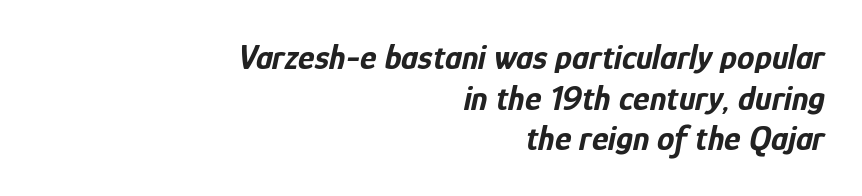
Compared with ordinary roman type, these characters are visibly tilted. Varying glyph widths throughout — classic text-font behaviour. The specimen omits any rule beneath the text block's lines. Notice how the passage keeps a crisp vertical edge on the right only. How heavy is the stroke? Heavy — this is a bold. Words appear dense and cohesive because spacing is normal.
